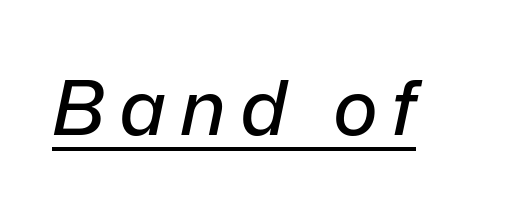
The image shows 76 px text type, italic (leaning right); set underlined; low stroke contrast and a medium x-height.
